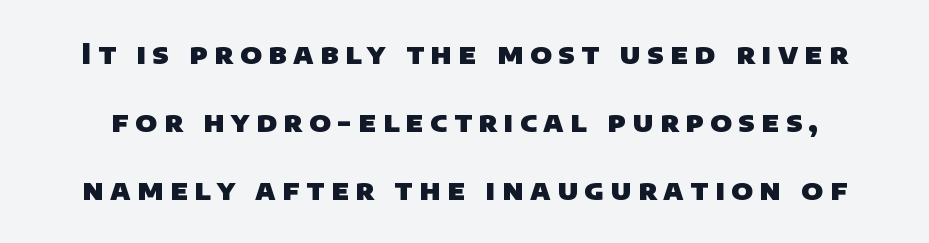
{"serif": "no", "bold": "yes", "weight": "heavy", "width": "normal", "stroke_contrast": "low", "x_height": "large", "monospaced": "no", "underline": "no", "line_spacing": "loose", "line_spacing_ratio": 2.43, "letter_spacing": "wide", "letter_spacing_em": 0.23, "glyph_px": 28}
